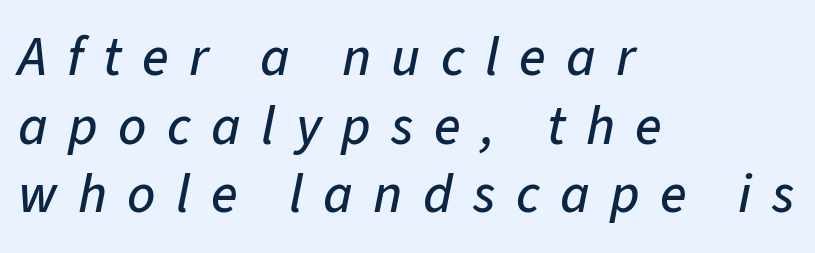
Q: Is the text italic (slanted)? A: Yes, it leans right by about 11 degrees.
Q: Is the text underlined? A: No.
Q: How is the paragraph aligned? A: Left-aligned.
Q: Is the spacing between letters normal or unusually wide? A: Unusually wide.
Q: Is the spacing between lines tight, normal or loose? A: Normal.
Q: Width (condensed, normal, or wide)? A: Normal.
Q: Stroke contrast? A: Low.
Q: x-height? A: Medium.
Q: Monospaced? A: No.
